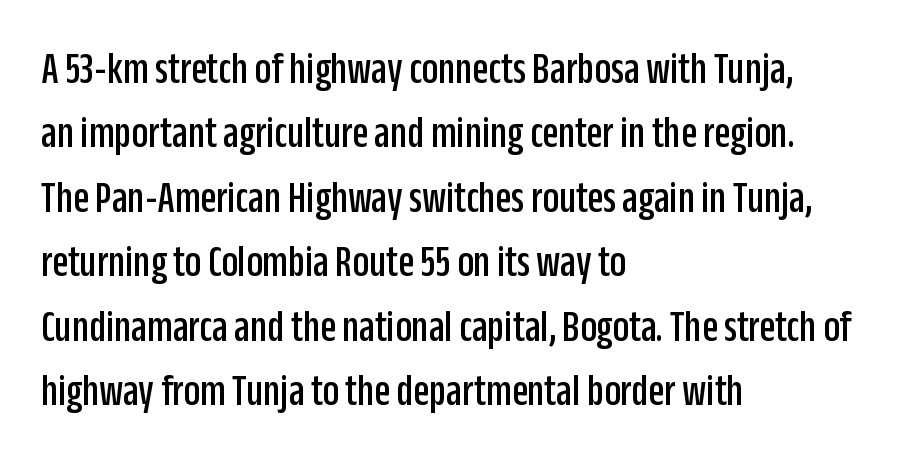
{"serif": "no", "italic": "no", "width": "condensed", "stroke_contrast": "low", "x_height": "large", "monospaced": "no", "underline": "no", "align": "left", "line_spacing": "normal", "line_spacing_ratio": 1.4, "letter_spacing": "normal", "letter_spacing_em": 0.0, "glyph_px": 46}
